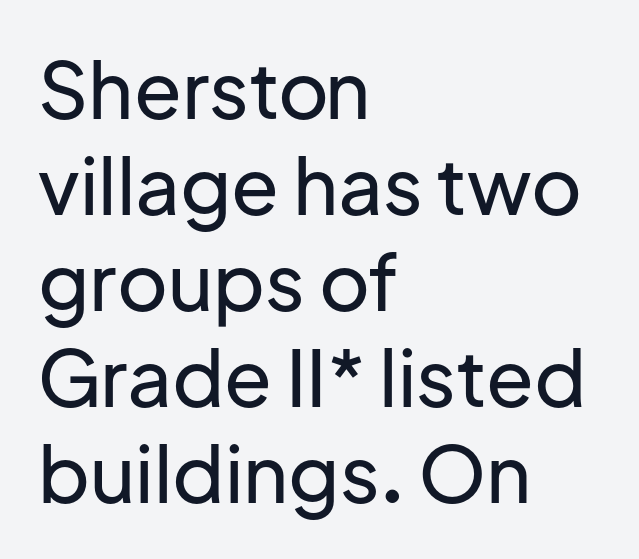
Left-aligned paragraph, ragged on the right. What kind of face is this? One without serifs — a sans. The baseline area is clear. Does the lettering tilt? It doesn't — this is upright. The rendering uses natural spacing where letterforms have individual widths. Default kerning and tracking; the words read as compact shapes.
